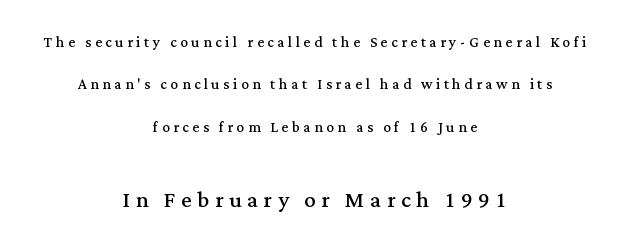
Q: Is the text bold? A: No.
Q: Is the text italic (slanted)? A: No, it is upright.
Q: Is the typeface a serif or a sans-serif typeface? A: Serif.
Q: Is the text underlined? A: No.
Q: How is the paragraph aligned? A: Centered.
Q: Is the spacing between lines tight, normal or loose? A: Loose.
Q: Which block of text is set in a larger size, the first (top) or the second (bottom)? A: The second (bottom) one.
Q: Width (condensed, normal, or wide)? A: Normal.
Q: Stroke contrast? A: Medium.
Q: x-height? A: Medium.
Q: Monospaced? A: No.
